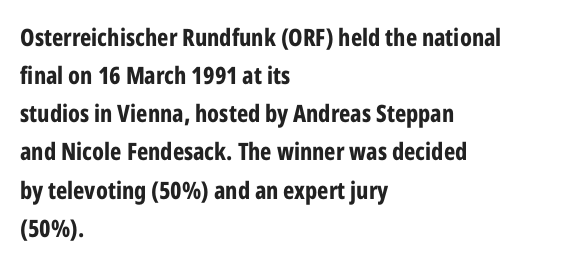
The image shows 24 px bold type, upright; set left-aligned, normal line spacing (1.59x), normal letter spacing, not underlined.
